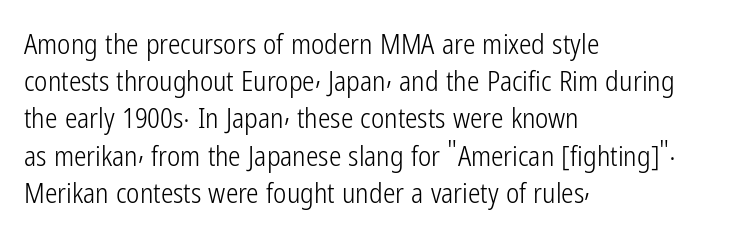
{"serif": "no", "italic": "no", "bold": "no", "weight": "light", "width": "condensed", "stroke_contrast": "low", "x_height": "medium", "monospaced": "no", "underline": "no", "align": "left", "line_spacing": "normal", "line_spacing_ratio": 1.33, "letter_spacing": "normal", "letter_spacing_em": 0.0, "glyph_px": 28}
